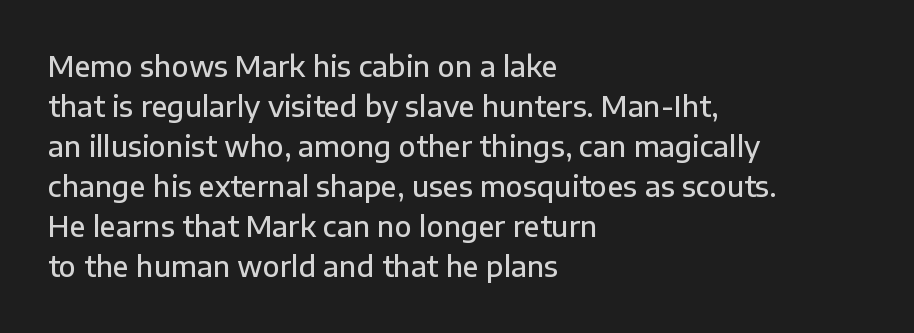
The image shows 28 px semibold sans-serif type, upright; set left-aligned, normal line spacing (1.43x), normal letter spacing, not underlined; low stroke contrast and a medium x-height.
